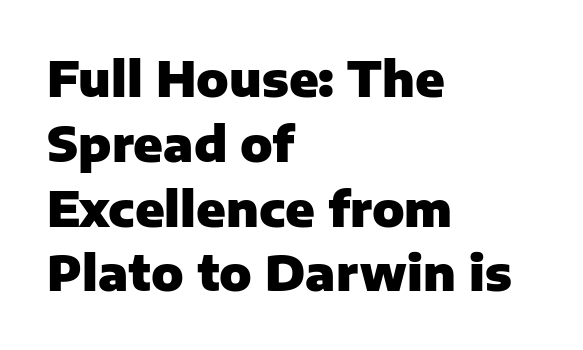
Q: Is the text bold? A: Yes.
Q: Is the text italic (slanted)? A: No, it is upright.
Q: Is the typeface a serif or a sans-serif typeface? A: Sans-serif.
Q: Is the text underlined? A: No.
Q: How is the paragraph aligned? A: Left-aligned.
Q: Is the spacing between letters normal or unusually wide? A: Normal.
Q: Is the spacing between lines tight, normal or loose? A: Normal.
Q: Width (condensed, normal, or wide)? A: Normal.
Q: Stroke contrast? A: Low.
Q: x-height? A: Medium.
Q: Monospaced? A: No.
